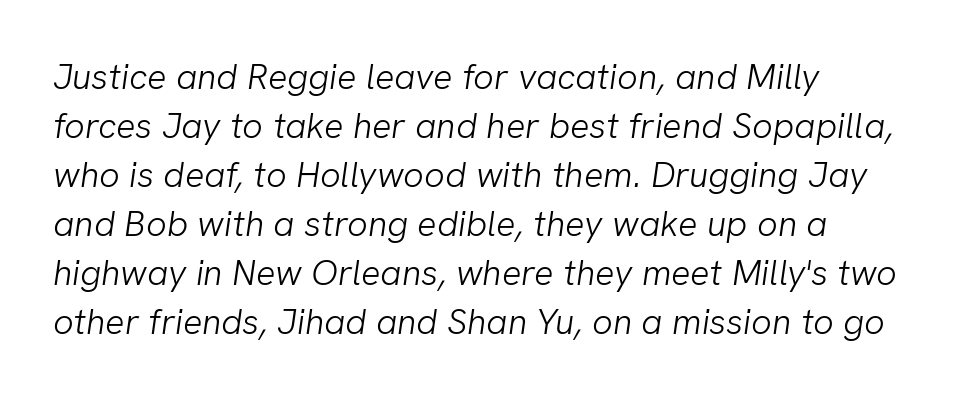
{"serif": "no", "bold": "no", "weight": "light", "width": "normal", "stroke_contrast": "low", "x_height": "medium", "monospaced": "no", "underline": "no", "align": "left", "line_spacing": "normal", "line_spacing_ratio": 1.36, "letter_spacing": "normal", "letter_spacing_em": 0.0, "glyph_px": 36}
